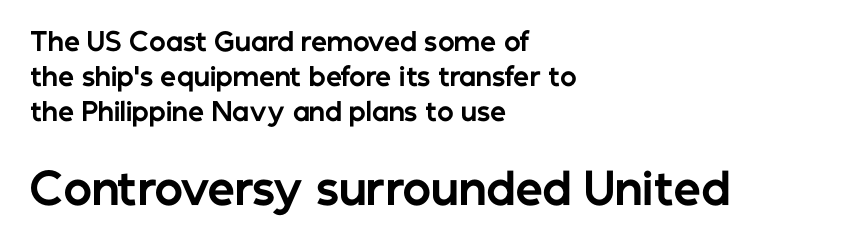
The text was rendered using a sans face with plain stroke endings. The lower block of text is set noticeably larger than the block above it. A typesetter would call this proportional, since set widths differ per character. Short and long lines alike share a common starting point at left. Unlike italic type, these characters show no tilt at all.
